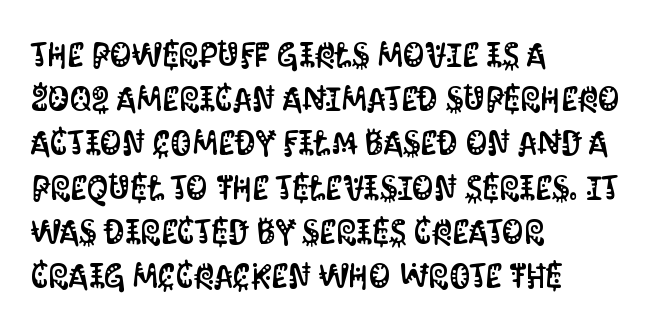
Decoration check: the copy has no underline. The specimen reads as upright at a glance. This sample has the flowing, uneven cadence of proportional lettering. Caption: standard tracking, unaltered.
